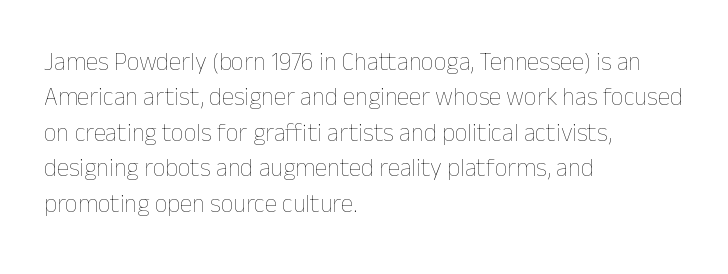
Q: Is the text bold? A: No.
Q: Is the text italic (slanted)? A: No, it is upright.
Q: Is the text underlined? A: No.
Q: How is the paragraph aligned? A: Left-aligned.
Q: Is the spacing between letters normal or unusually wide? A: Normal.
Q: Is the spacing between lines tight, normal or loose? A: Normal.
